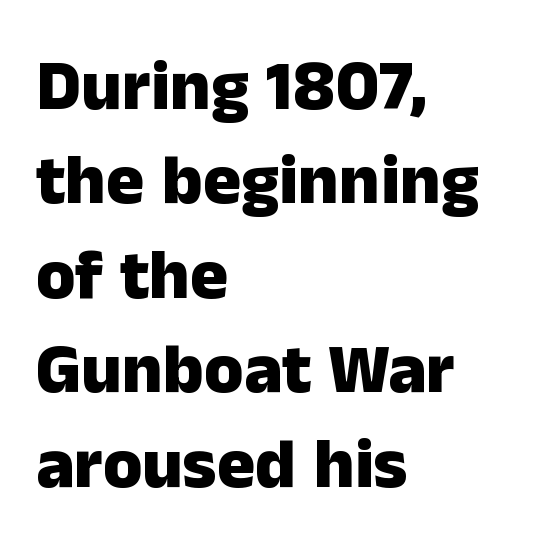
Q: Is the text bold? A: Yes.
Q: Is the text italic (slanted)? A: No, it is upright.
Q: Is the typeface a serif or a sans-serif typeface? A: Sans-serif.
Q: Is the text underlined? A: No.
Q: How is the paragraph aligned? A: Left-aligned.
Q: Is the spacing between letters normal or unusually wide? A: Normal.
Q: Is the spacing between lines tight, normal or loose? A: Normal.
Q: Width (condensed, normal, or wide)? A: Normal.
Q: Stroke contrast? A: Low.
Q: x-height? A: Medium.
Q: Monospaced? A: No.
